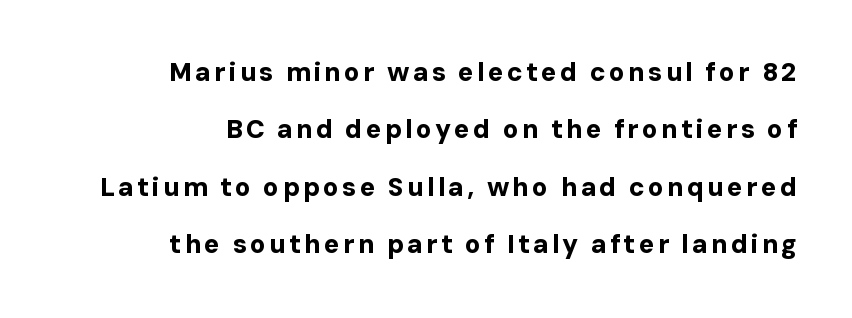
The image shows 26 px bold type, upright; set right-aligned, loose line spacing (2.21x), not underlined.
